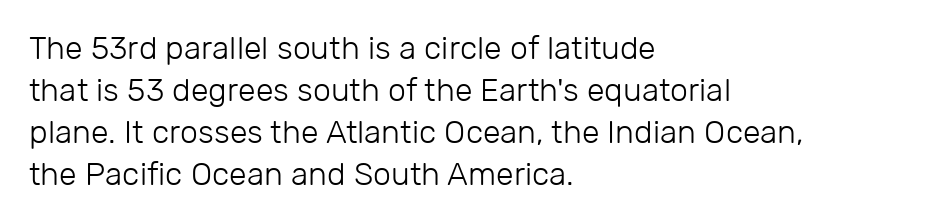
The image shows 32 px light sans-serif type, upright; set left-aligned, normal line spacing (1.31x), normal letter spacing, not underlined; low stroke contrast and a medium x-height.
